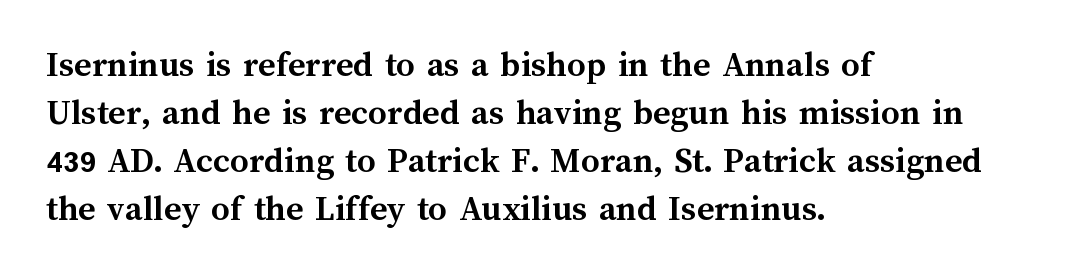
Q: Is the text bold? A: Yes.
Q: Is the text italic (slanted)? A: No, it is upright.
Q: Is the text underlined? A: No.
Q: How is the paragraph aligned? A: Left-aligned.
Q: Is the spacing between letters normal or unusually wide? A: Normal.
Q: Is the spacing between lines tight, normal or loose? A: Normal.
Q: Width (condensed, normal, or wide)? A: Normal.
Q: Stroke contrast? A: Medium.
Q: x-height? A: Medium.
Q: Monospaced? A: No.
